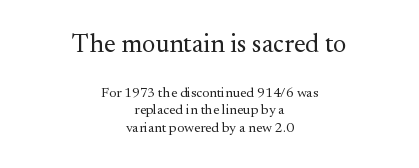
The image shows 26 px text type, upright; set centered, normal line spacing (1.26x), normal letter spacing, not underlined; the first (top) block is 1.86x larger.
